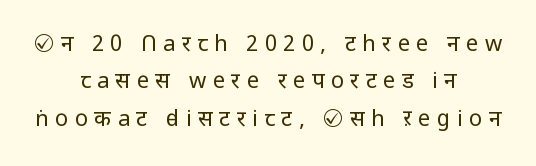
Q: Is the text bold? A: No.
Q: Is the text italic (slanted)? A: No, it is upright.
Q: Is the text underlined? A: No.
Q: How is the paragraph aligned? A: Centered.
Q: Is the spacing between letters normal or unusually wide? A: Unusually wide.
Q: Is the spacing between lines tight, normal or loose? A: Normal.
